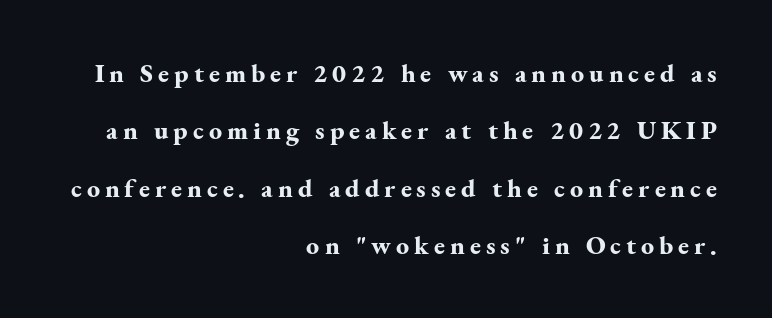
Q: Is the text bold? A: Yes.
Q: Is the text italic (slanted)? A: No, it is upright.
Q: Is the text underlined? A: No.
Q: How is the paragraph aligned? A: Right-aligned.
Q: Is the spacing between lines tight, normal or loose? A: Loose.
